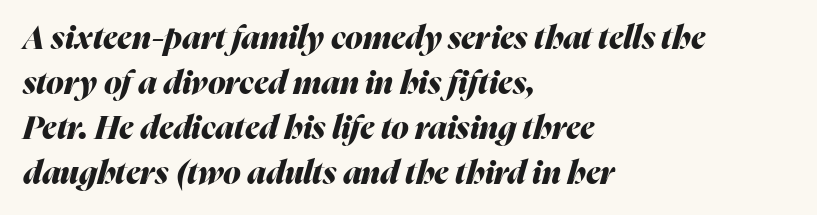
The image shows 32 px heavy type, italic (leaning right); set left-aligned, normal line spacing (1.41x), normal letter spacing, not underlined; medium stroke contrast and a medium x-height.
